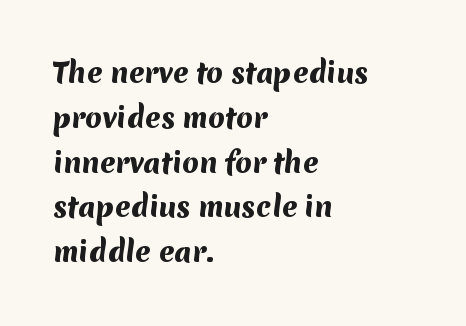
{"bold": "yes", "underline": "no", "align": "left", "line_spacing": "normal", "line_spacing_ratio": 1.66, "letter_spacing": "normal", "letter_spacing_em": 0.0, "glyph_px": 27}
